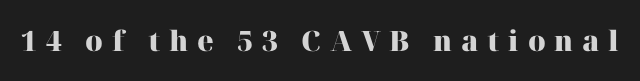
Students, note that the glyphs here are deliberately spaced far apart. This sample uses a serif face. Underlining? Definitely not there. Heavy-handed strokes throughout: this text is bold. The axis of the letterforms is exactly vertical. The face used here is proportionally spaced, like ordinary book or web type.
